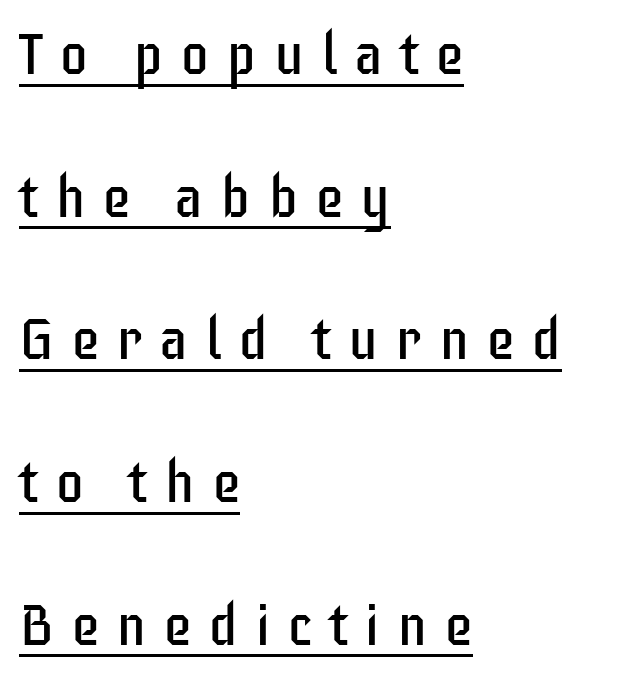
The image shows 58 px regular-weight, condensed sans-serif type, upright; set left-aligned, loose line spacing (2.46x), unusually wide letter spacing (+0.29 em), underlined; low stroke contrast and a large x-height.
